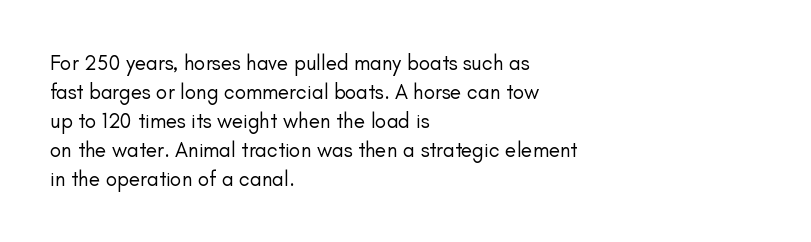
{"italic": "no", "bold": "no", "underline": "no", "align": "left", "line_spacing": "normal", "line_spacing_ratio": 1.38, "letter_spacing": "normal", "letter_spacing_em": 0.0, "glyph_px": 21}
